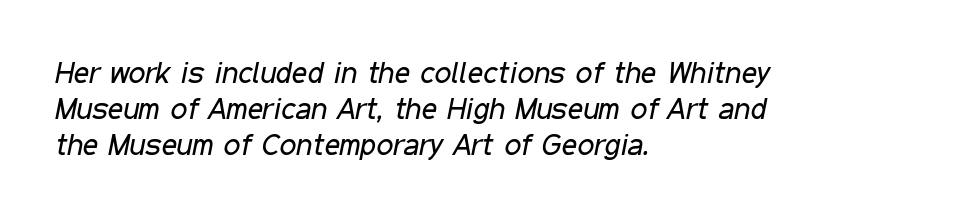
Q: Is the text bold? A: No.
Q: Is the text italic (slanted)? A: Yes, it leans right by about 11 degrees.
Q: Is the text underlined? A: No.
Q: How is the paragraph aligned? A: Left-aligned.
Q: Is the spacing between letters normal or unusually wide? A: Normal.
Q: Width (condensed, normal, or wide)? A: Condensed.
Q: Stroke contrast? A: Low.
Q: x-height? A: Medium.
Q: Monospaced? A: No.
